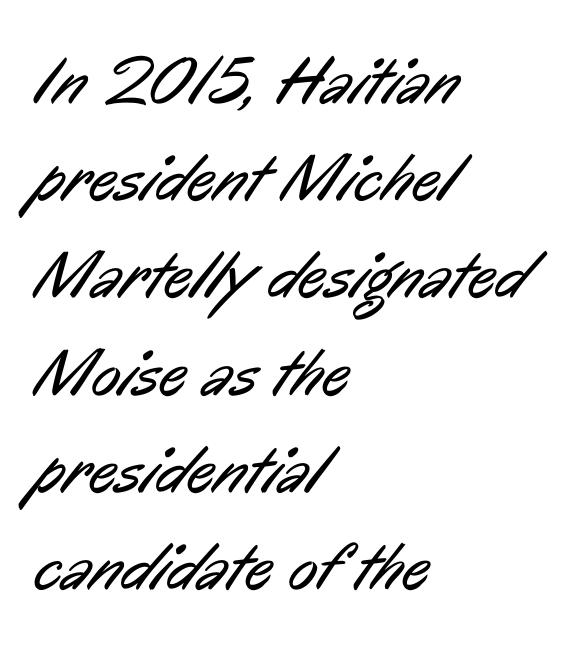
A quiet, ordinary-to-light weight characterises the typeface. Note the varied advance widths — an 'i' is clearly narrower than an 'm'. Leading: standard. Between one letter and the next there's only the usual sliver of space. Stroke terminals: plain, sans-serif. Is the block centered? No — it sits flush against the left margin.
